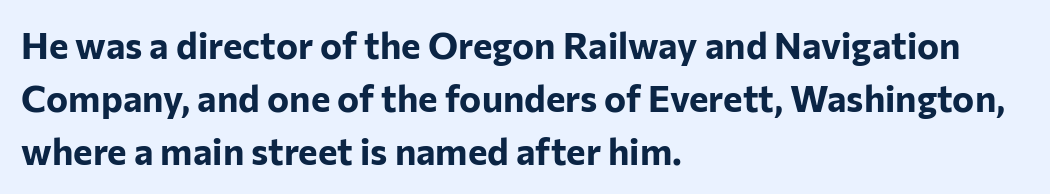
Q: Is the text bold? A: Yes.
Q: Is the text italic (slanted)? A: No, it is upright.
Q: Is the typeface a serif or a sans-serif typeface? A: Sans-serif.
Q: Is the text underlined? A: No.
Q: How is the paragraph aligned? A: Left-aligned.
Q: Is the spacing between letters normal or unusually wide? A: Normal.
Q: Is the spacing between lines tight, normal or loose? A: Normal.
Q: Width (condensed, normal, or wide)? A: Normal.
Q: Stroke contrast? A: Low.
Q: x-height? A: Medium.
Q: Monospaced? A: No.
